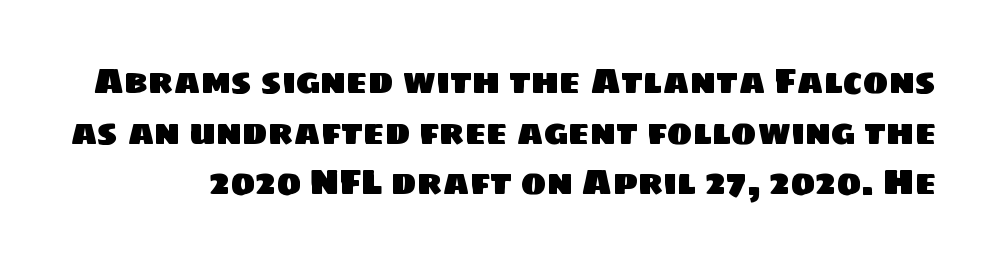
The glyphs are unaccompanied by any horizontal stroke below them. The gaps between neighbouring characters are ordinary and unremarkable. Serif or sans? Sans — the stroke terminals are bare. Character widths vary here, with narrow letters taking less room than wide ones.
